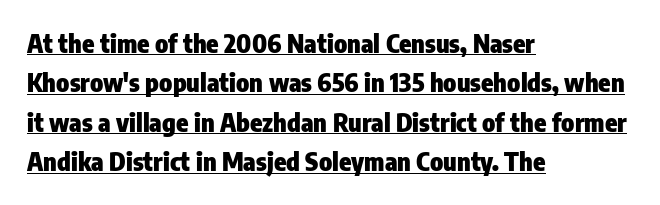
{"italic": "no", "bold": "yes", "underline": "yes", "align": "left", "line_spacing": "normal", "line_spacing_ratio": 1.58, "letter_spacing": "normal", "letter_spacing_em": 0.0, "glyph_px": 25}
